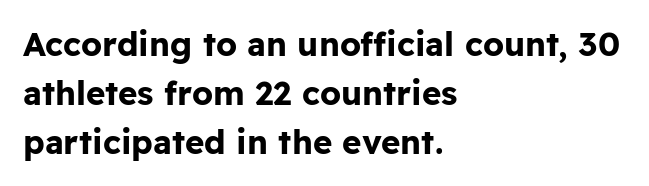
The image shows 33 px bold sans-serif type, upright; set left-aligned, normal line spacing (1.48x), normal letter spacing, not underlined; low stroke contrast and a medium x-height.
